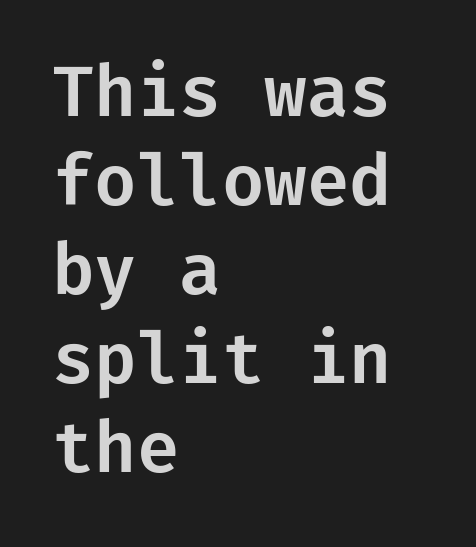
Q: Is the text italic (slanted)? A: No, it is upright.
Q: Is the typeface a serif or a sans-serif typeface? A: Sans-serif.
Q: Is the text underlined? A: No.
Q: How is the paragraph aligned? A: Left-aligned.
Q: Is the spacing between letters normal or unusually wide? A: Normal.
Q: Is the spacing between lines tight, normal or loose? A: Normal.
Q: Width (condensed, normal, or wide)? A: Normal.
Q: Stroke contrast? A: Low.
Q: x-height? A: Medium.
